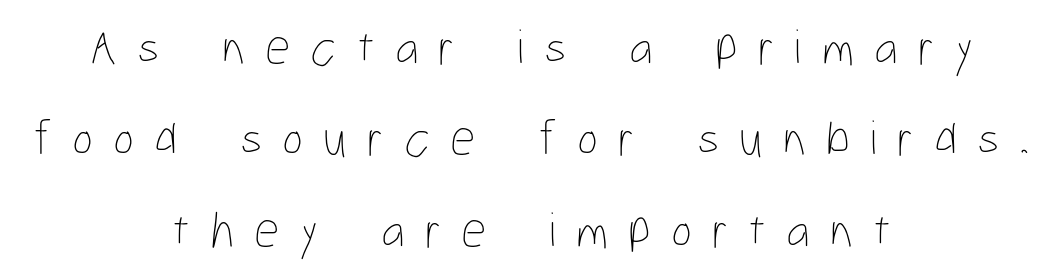
Someone cranked the tracking dial way up on this one. Here the designer chose a conventional face with non-uniform glyph widths. The whitespace from short lines is split evenly between both sides. These glyphs show unthickened strokes, regular width or finer.
